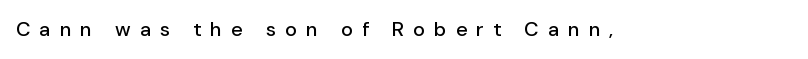
You could only call the tracking loose — the letters float apart. Quick note: underline off. If you drew a line through each stem, it would be perfectly vertical.
